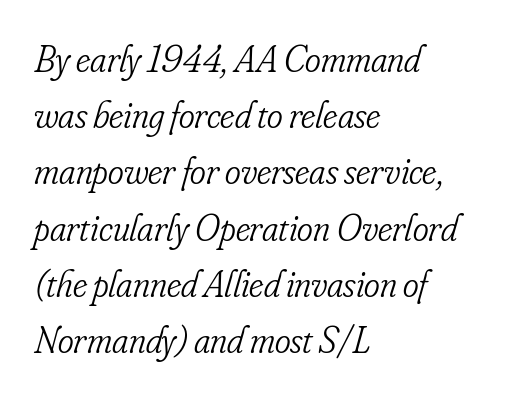
Q: Is the text bold? A: No.
Q: Is the text italic (slanted)? A: Yes, it leans right by about 16 degrees.
Q: Is the typeface a serif or a sans-serif typeface? A: Serif.
Q: Is the text underlined? A: No.
Q: How is the paragraph aligned? A: Left-aligned.
Q: Is the spacing between letters normal or unusually wide? A: Normal.
Q: Is the spacing between lines tight, normal or loose? A: Normal.
Q: Width (condensed, normal, or wide)? A: Condensed.
Q: Stroke contrast? A: Low.
Q: x-height? A: Small.
Q: Monospaced? A: No.
